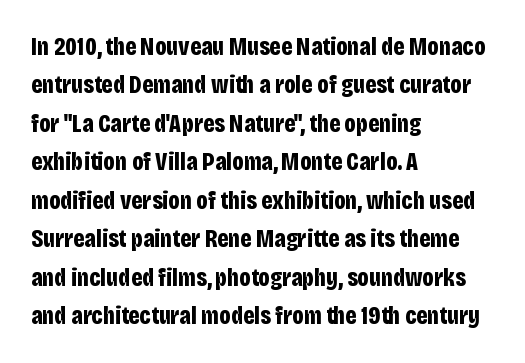
The image shows 25 px bold type, upright; set left-aligned, normal line spacing (1.54x), normal letter spacing, not underlined.
